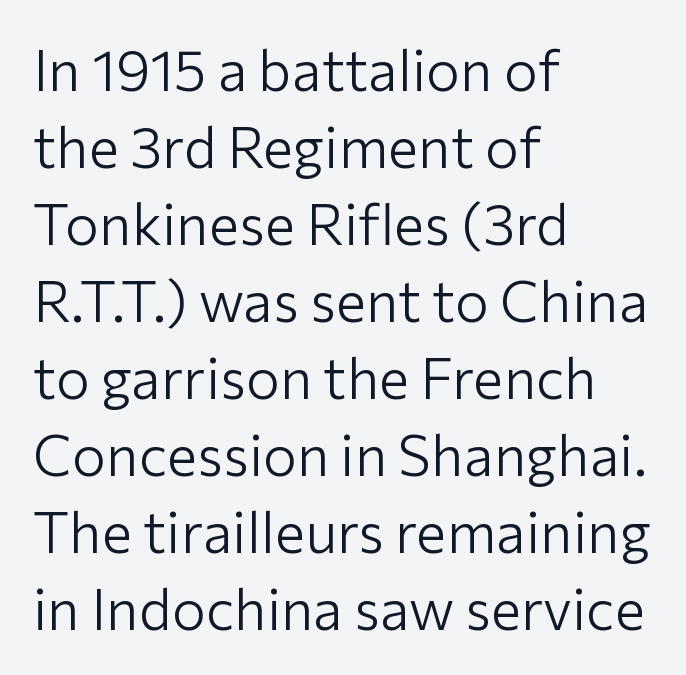
Q: Is the text bold? A: No.
Q: Is the text italic (slanted)? A: No, it is upright.
Q: Is the typeface a serif or a sans-serif typeface? A: Sans-serif.
Q: Is the text underlined? A: No.
Q: How is the paragraph aligned? A: Left-aligned.
Q: Is the spacing between letters normal or unusually wide? A: Normal.
Q: Is the spacing between lines tight, normal or loose? A: Normal.
Q: Width (condensed, normal, or wide)? A: Normal.
Q: Stroke contrast? A: Low.
Q: x-height? A: Medium.
Q: Monospaced? A: No.
